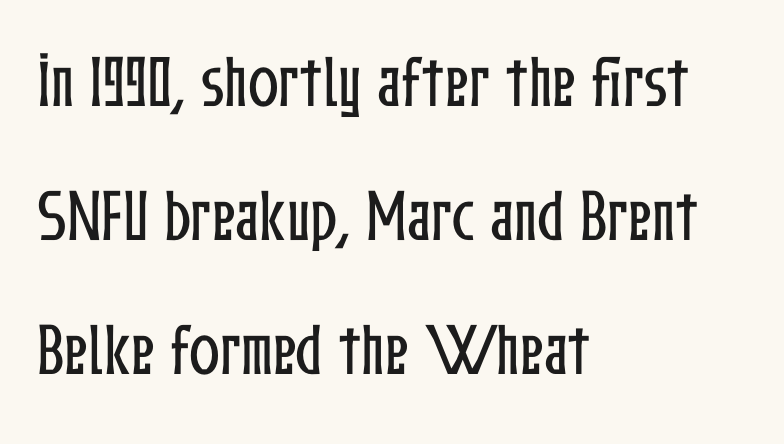
Q: Is the text italic (slanted)? A: No, it is upright.
Q: Is the text underlined? A: No.
Q: How is the paragraph aligned? A: Left-aligned.
Q: Is the spacing between letters normal or unusually wide? A: Normal.
Q: Is the spacing between lines tight, normal or loose? A: Loose.
Q: Width (condensed, normal, or wide)? A: Condensed.
Q: Stroke contrast? A: Low.
Q: x-height? A: Medium.
Q: Monospaced? A: No.
